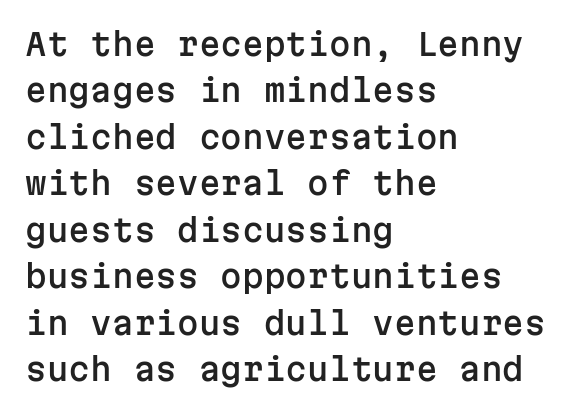
Q: Is the text italic (slanted)? A: No, it is upright.
Q: Is the typeface a serif or a sans-serif typeface? A: Sans-serif.
Q: Is the text underlined? A: No.
Q: How is the paragraph aligned? A: Left-aligned.
Q: Is the spacing between letters normal or unusually wide? A: Normal.
Q: Is the spacing between lines tight, normal or loose? A: Normal.
Q: Width (condensed, normal, or wide)? A: Normal.
Q: Stroke contrast? A: Low.
Q: x-height? A: Medium.
Q: Monospaced? A: Yes.
